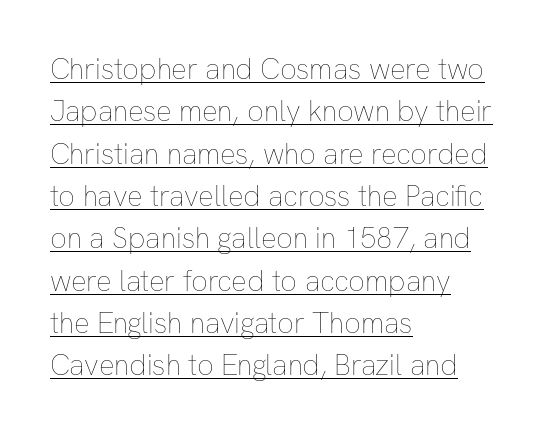
The image shows 29 px thin type, upright; set left-aligned, normal line spacing (1.46x), normal letter spacing, underlined; low stroke contrast and a medium x-height.
